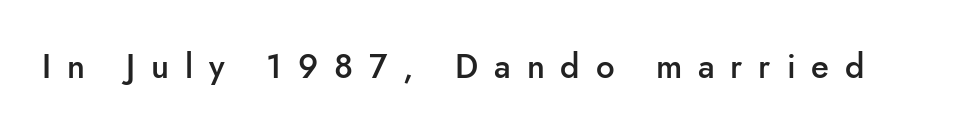
{"serif": "no", "italic": "no", "bold": "semi", "weight": "semibold", "width": "normal", "stroke_contrast": "low", "x_height": "small", "monospaced": "no", "underline": "no", "letter_spacing": "wide", "letter_spacing_em": 0.48, "glyph_px": 33}
